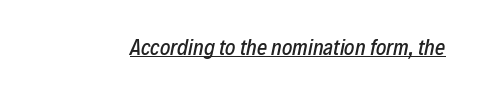
{"italic": "yes", "lean": "right", "slant_degrees": 12, "underline": "yes", "letter_spacing": "normal", "letter_spacing_em": 0.0, "glyph_px": 22}
